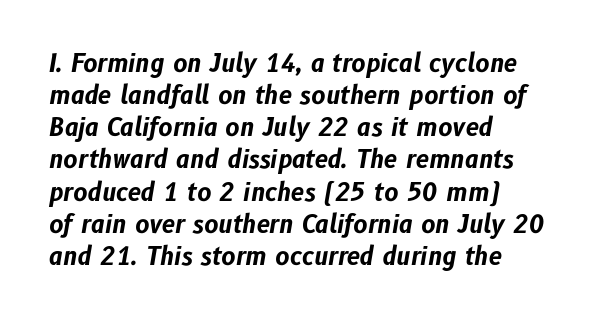
The image shows 24 px bold type, italic (leaning right); set left-aligned, normal line spacing (1.34x), normal letter spacing, not underlined.
